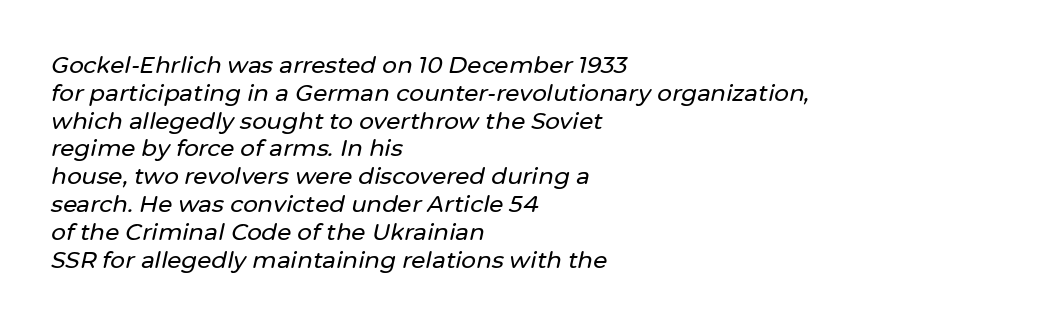
Q: Is the text italic (slanted)? A: Yes, it leans right by about 12 degrees.
Q: Is the text underlined? A: No.
Q: How is the paragraph aligned? A: Left-aligned.
Q: Is the spacing between letters normal or unusually wide? A: Normal.
